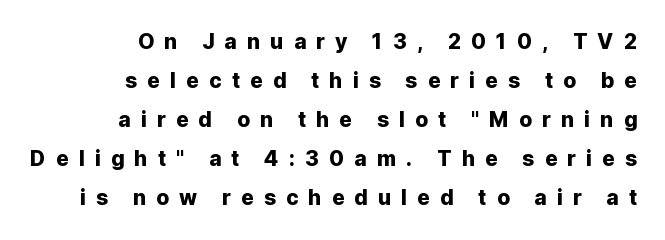
The image shows 21 px text type, upright; set right-aligned, line spacing 1.86x, unusually wide letter spacing (+0.48 em), not underlined.
